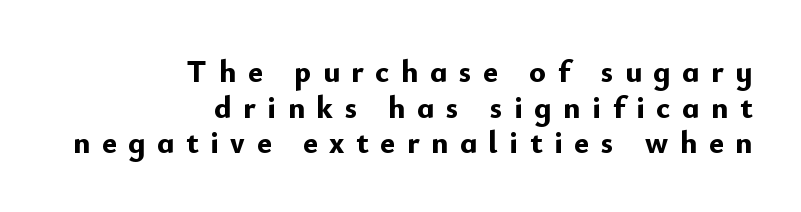
Characters follow at a spacing far wider than the type designer built in. Leading: reduced. The characters display no serif detailing; their extremities are plain. Spacing verdict: proportional, widths tailored to each character. The paragraph has a hard right edge and a soft left edge.
